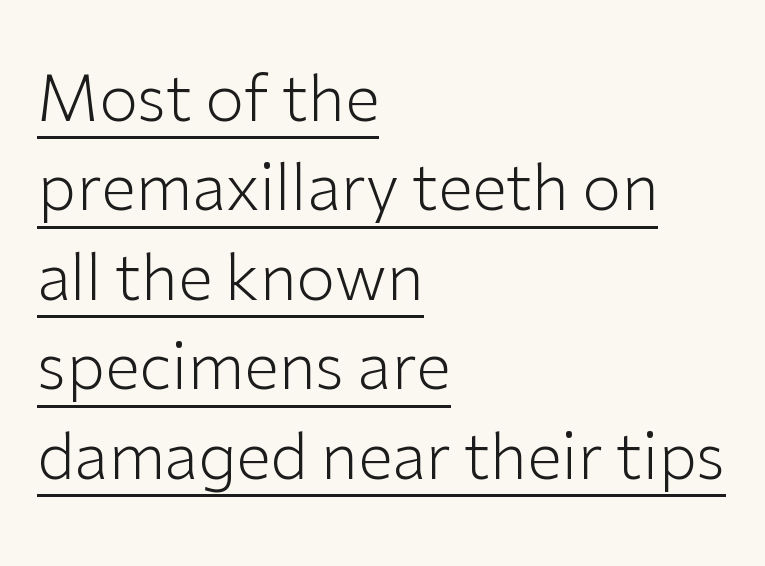
{"serif": "no", "italic": "no", "bold": "no", "weight": "light", "width": "normal", "stroke_contrast": "low", "x_height": "medium", "monospaced": "no", "underline": "yes", "align": "left", "line_spacing": "normal", "line_spacing_ratio": 1.42, "letter_spacing": "normal", "letter_spacing_em": 0.0, "glyph_px": 63}
